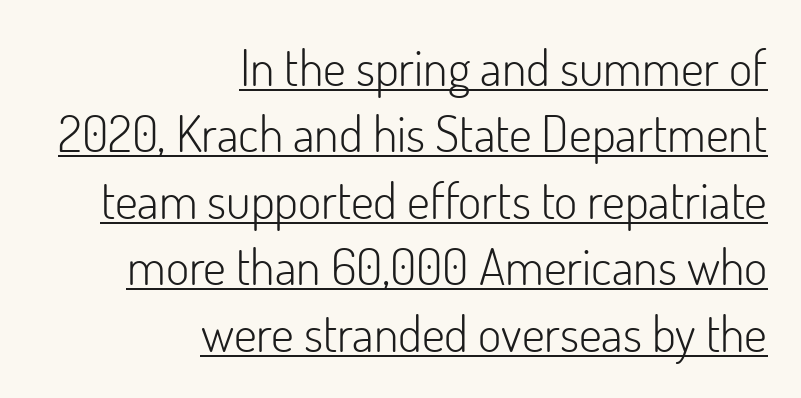
Heft: none added — not bold. Italic? Not at all — the glyphs are vertical. The letterforms sit shoulder to shoulder at normal distance. Grotesque or geometric, the face here clearly has no serifs. A flush-right, rag-left setting is used for this passage. What decoration does the sample have? An underline.
